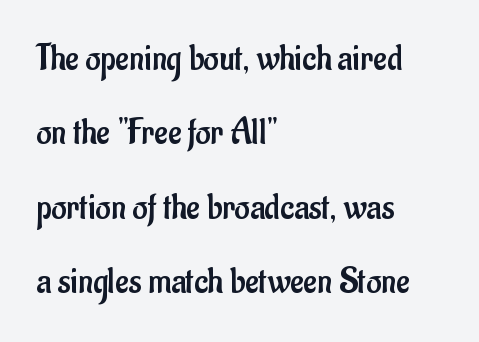
The face looks like a standard text weight, possibly lighter. No italicization has been applied; the sample stays upright. Underlining? Definitely not there. Typographically, this falls in the sans-serif category.
